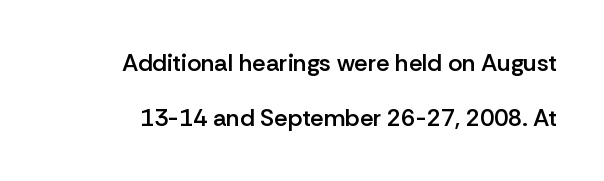
Q: Is the text bold? A: Semi-bold.
Q: Is the text italic (slanted)? A: No, it is upright.
Q: Is the text underlined? A: No.
Q: Is the spacing between letters normal or unusually wide? A: Normal.
Q: Is the spacing between lines tight, normal or loose? A: Loose.
